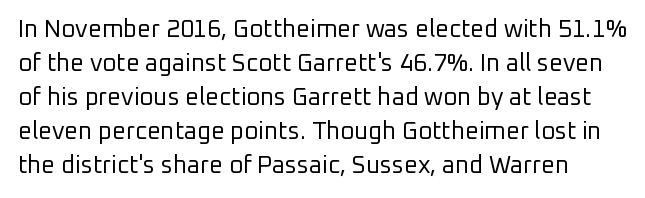
Honestly, the row spacing looks completely unremarkable. Does extra space separate the letters? No, they use regular spacing. Bare-footed words on every line. A light-to-regular cut is what we see here.
